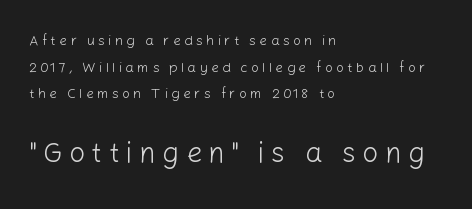
Q: Is the text bold? A: No.
Q: Is the text italic (slanted)? A: No, it is upright.
Q: Is the typeface a serif or a sans-serif typeface? A: Sans-serif.
Q: Is the text underlined? A: No.
Q: How is the paragraph aligned? A: Left-aligned.
Q: Is the spacing between letters normal or unusually wide? A: Unusually wide.
Q: Is the spacing between lines tight, normal or loose? A: Loose.
Q: Which block of text is set in a larger size, the first (top) or the second (bottom)? A: The second (bottom) one.
Q: Width (condensed, normal, or wide)? A: Normal.
Q: Stroke contrast? A: Low.
Q: x-height? A: Medium.
Q: Monospaced? A: No.
